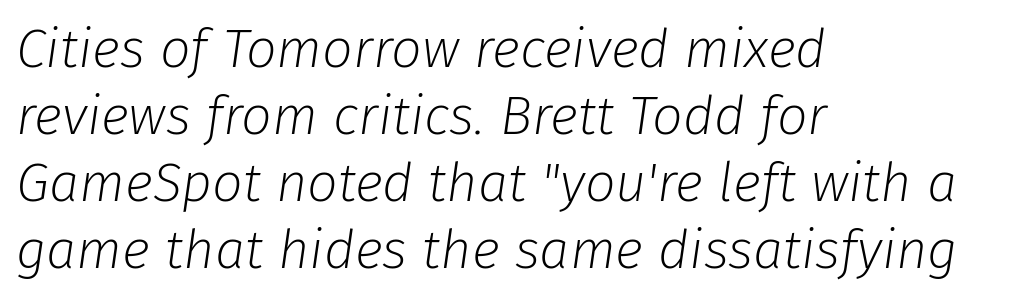
This sample uses an oblique cut, with every glyph tilted off the vertical. The lines are quadded left. Proportional: the letters do not fall into vertical columns. The strokes carry an ordinary text weight at most. Lines of text with bare space underneath. Observe the ordinary spacing: letters are neighbours, not strangers.
